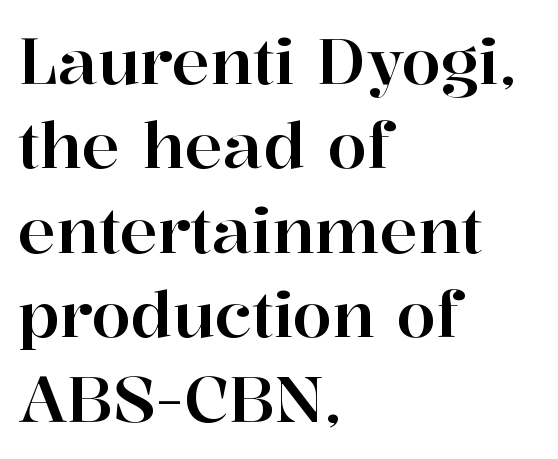
{"serif": "yes", "italic": "no", "width": "normal", "stroke_contrast": "high", "x_height": "medium", "monospaced": "no", "underline": "no", "align": "left", "line_spacing": "normal", "line_spacing_ratio": 1.34, "letter_spacing": "normal", "letter_spacing_em": 0.0, "glyph_px": 63}
